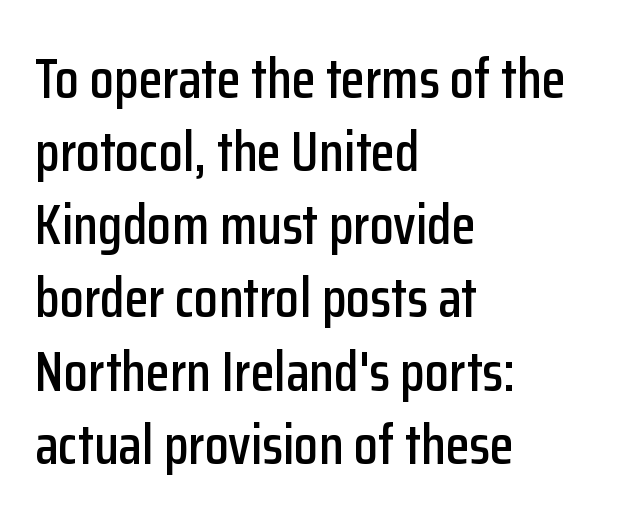
The image shows 55 px condensed sans-serif type, upright; set left-aligned, normal line spacing (1.33x), normal letter spacing, not underlined; low stroke contrast and a medium x-height.
